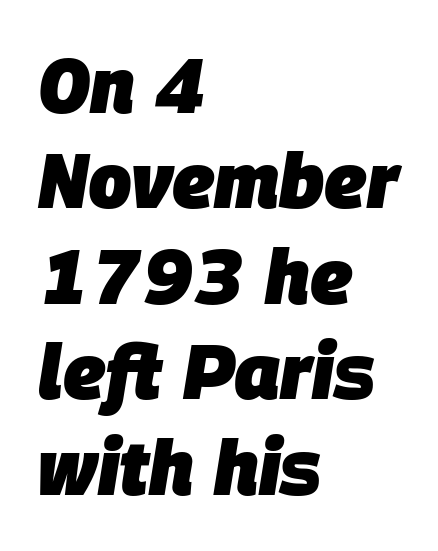
{"italic": "yes", "lean": "right", "slant_degrees": 9, "bold": "yes", "weight": "heavy", "width": "normal", "stroke_contrast": "low", "x_height": "large", "monospaced": "no", "underline": "no", "align": "left", "line_spacing_ratio": 1.24, "letter_spacing": "normal", "letter_spacing_em": 0.0, "glyph_px": 77}
